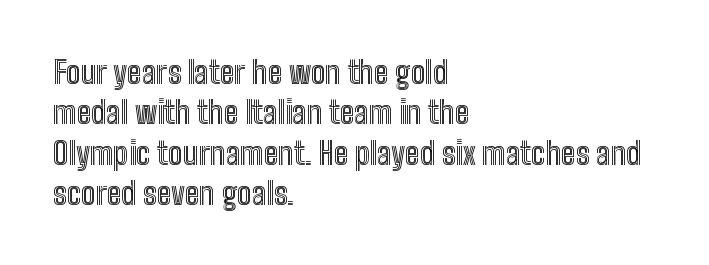
The image shows 31 px condensed type, upright; set left-aligned, normal line spacing (1.3x), normal letter spacing, not underlined; a medium x-height.
